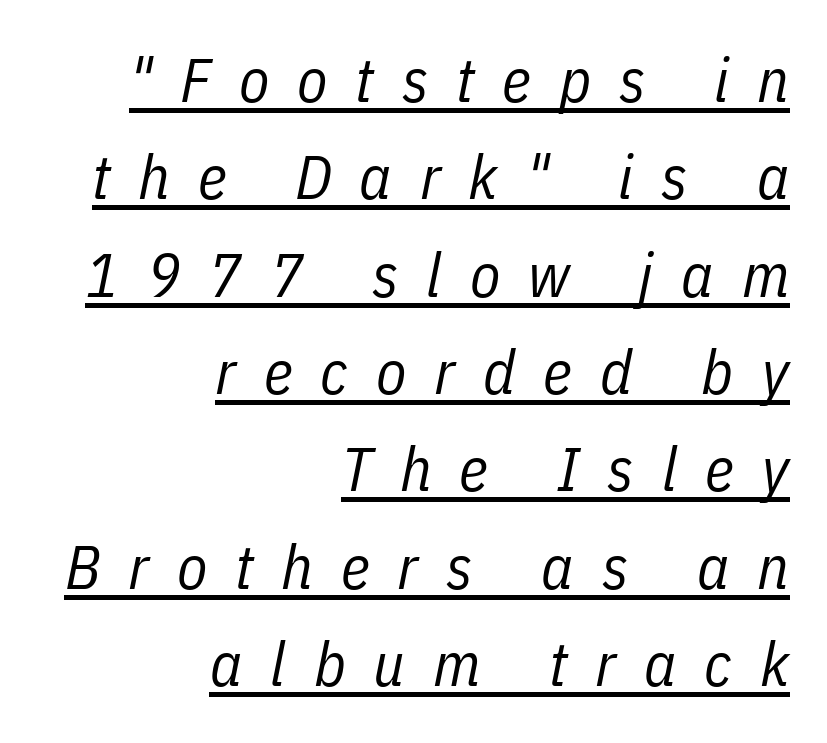
The ragged edge is on the left, which tells us the setting is flush right. The face used here is rendered with a markedly widened letterfit. Like a heading marked for emphasis, these lines bear an underscore. Quick note: italic.
